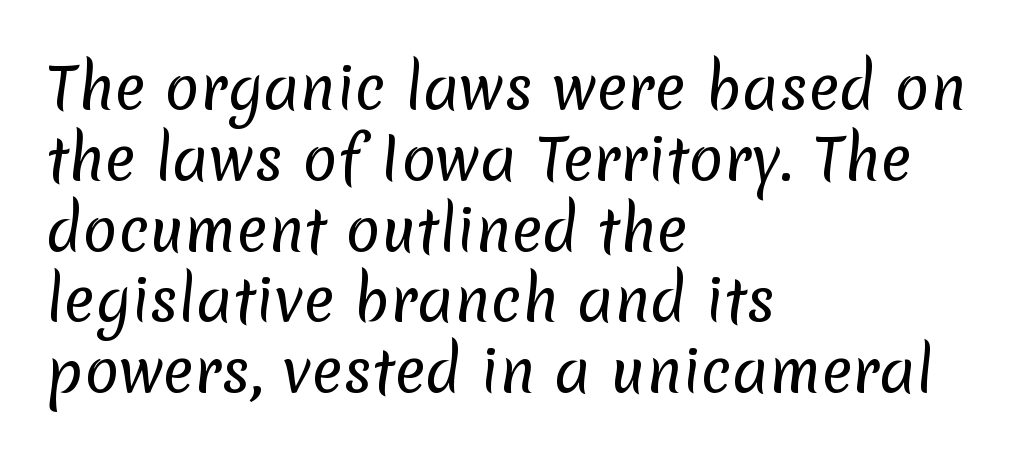
{"serif": "no", "bold": "no", "weight": "regular", "width": "normal", "stroke_contrast": "low", "x_height": "medium", "monospaced": "no", "underline": "no", "align": "left", "line_spacing_ratio": 1.22, "letter_spacing": "normal", "letter_spacing_em": 0.0, "glyph_px": 58}
